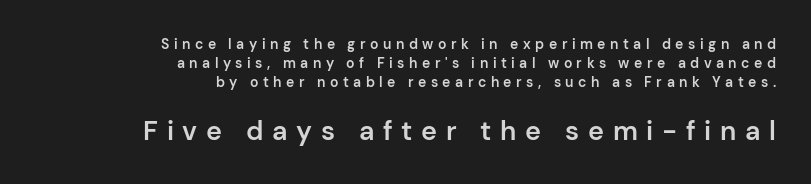
{"italic": "no", "bold": "semi", "underline": "no", "align": "right", "line_spacing": "normal", "line_spacing_ratio": 1.34, "letter_spacing": "wide", "letter_spacing_em": 0.32, "larger_block": "second", "size_ratio": 1.93, "glyph_px": 27}
